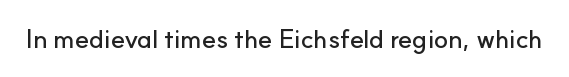
The image shows 26 px text type, upright; set normal letter spacing, not underlined.
